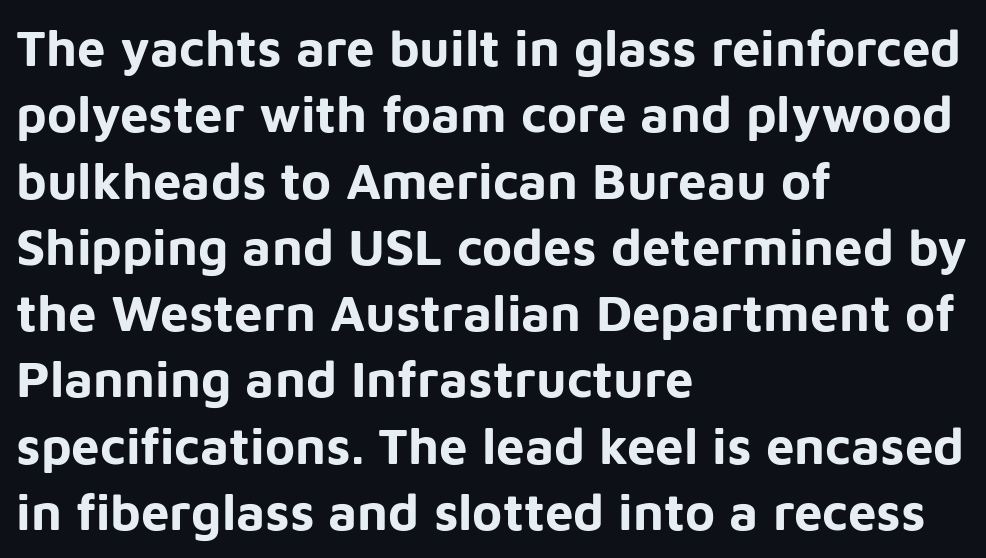
The image shows 51 px bold sans-serif type, upright; set left-aligned, normal line spacing (1.3x), normal letter spacing, not underlined; low stroke contrast and a medium x-height.
